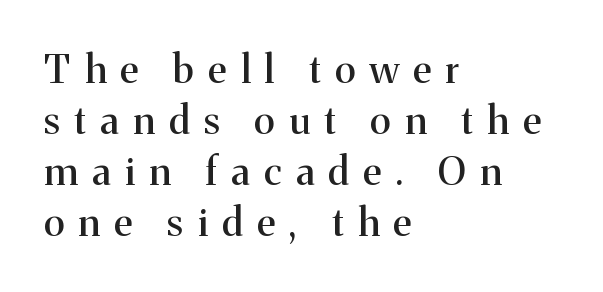
The image shows 39 px serif type, upright; set left-aligned, normal line spacing (1.31x), unusually wide letter spacing (+0.37 em), not underlined; medium stroke contrast and a medium x-height.
